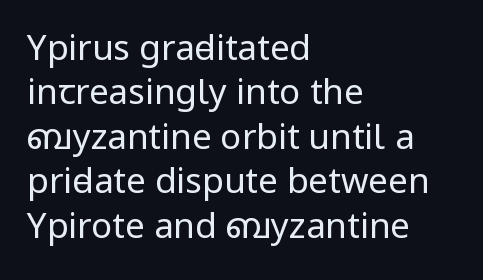
{"serif": "no", "italic": "no", "bold": "no", "weight": "regular", "width": "condensed", "stroke_contrast": "low", "x_height": "large", "monospaced": "no", "underline": "no", "align": "left", "line_spacing": "normal", "line_spacing_ratio": 1.27, "letter_spacing": "normal", "letter_spacing_em": 0.0, "glyph_px": 35}
